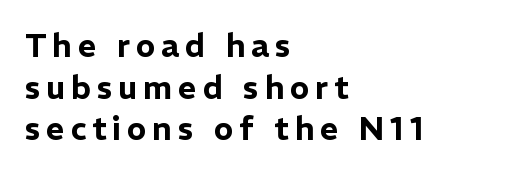
{"serif": "no", "italic": "no", "width": "normal", "stroke_contrast": "low", "x_height": "medium", "monospaced": "no", "underline": "no", "align": "left", "line_spacing": "normal", "line_spacing_ratio": 1.3, "glyph_px": 32}
